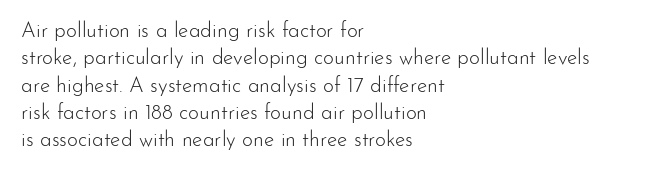
{"italic": "no", "bold": "no", "underline": "no", "align": "left", "line_spacing": "normal", "line_spacing_ratio": 1.3, "letter_spacing": "normal", "letter_spacing_em": 0.0, "glyph_px": 21}
